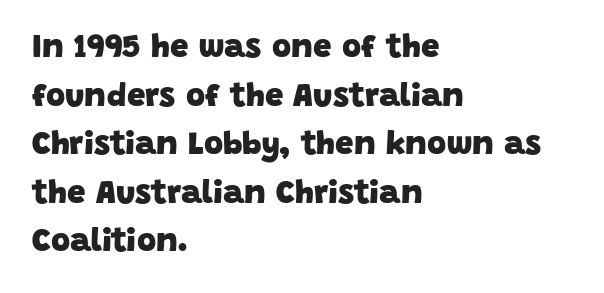
Q: Is the text bold? A: Yes.
Q: Is the typeface a serif or a sans-serif typeface? A: Sans-serif.
Q: Is the text underlined? A: No.
Q: How is the paragraph aligned? A: Left-aligned.
Q: Is the spacing between letters normal or unusually wide? A: Normal.
Q: Is the spacing between lines tight, normal or loose? A: Normal.
Q: Width (condensed, normal, or wide)? A: Normal.
Q: Stroke contrast? A: Low.
Q: x-height? A: Large.
Q: Monospaced? A: No.
